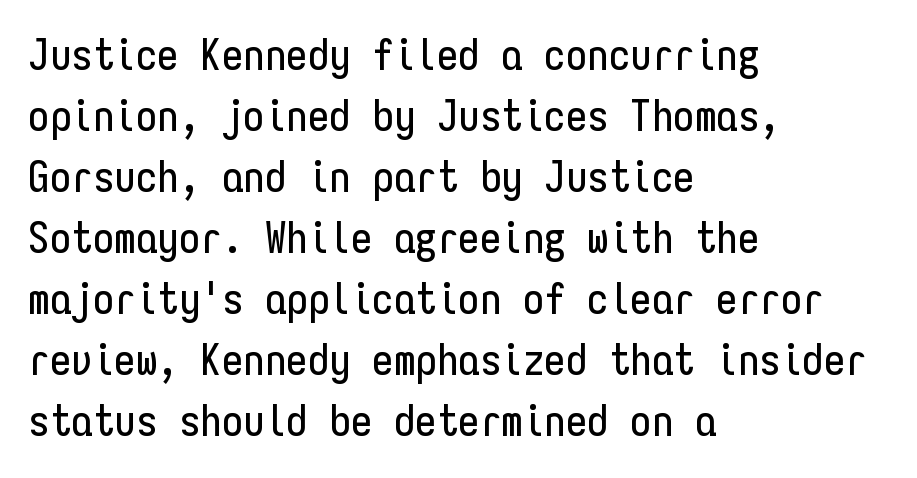
Q: Is the text italic (slanted)? A: No, it is upright.
Q: Is the typeface a serif or a sans-serif typeface? A: Sans-serif.
Q: Is the text underlined? A: No.
Q: How is the paragraph aligned? A: Left-aligned.
Q: Is the spacing between letters normal or unusually wide? A: Normal.
Q: Is the spacing between lines tight, normal or loose? A: Normal.
Q: Width (condensed, normal, or wide)? A: Condensed.
Q: Stroke contrast? A: Low.
Q: x-height? A: Medium.
Q: Monospaced? A: Yes.
